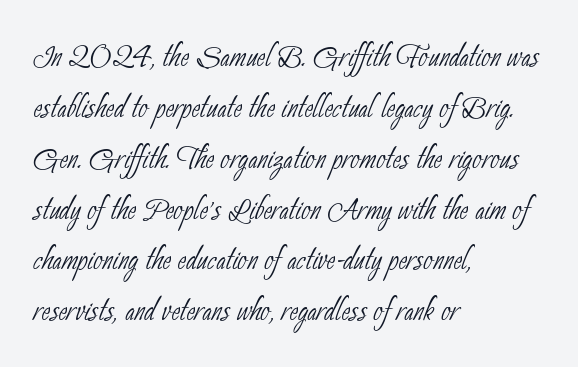
{"serif": "no", "bold": "no", "weight": "thin", "width": "condensed", "stroke_contrast": "low", "x_height": "small", "monospaced": "no", "underline": "no", "align": "left", "line_spacing_ratio": 1.24, "letter_spacing": "normal", "letter_spacing_em": 0.0, "glyph_px": 41}
